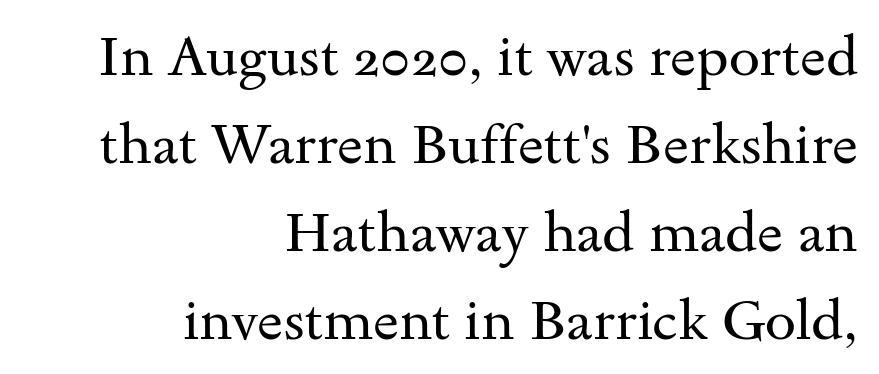
Q: Is the text bold? A: No.
Q: Is the text italic (slanted)? A: No, it is upright.
Q: Is the typeface a serif or a sans-serif typeface? A: Serif.
Q: Is the text underlined? A: No.
Q: How is the paragraph aligned? A: Right-aligned.
Q: Is the spacing between letters normal or unusually wide? A: Normal.
Q: Is the spacing between lines tight, normal or loose? A: Normal.
Q: Width (condensed, normal, or wide)? A: Wide.
Q: Stroke contrast? A: Medium.
Q: x-height? A: Small.
Q: Monospaced? A: No.
